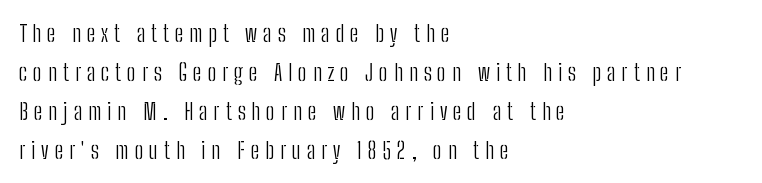
Notice how the passage keeps a crisp vertical edge on the left only. Underline: absent. The strokes carry an ordinary text weight at most. Designer's note — italics off, roman on.
